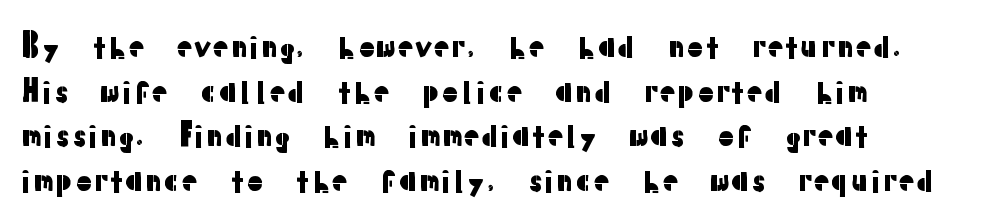
The image shows 31 px sans-serif type, upright; set left-aligned, normal line spacing (1.44x), normal letter spacing, not underlined; low stroke contrast and a medium x-height.
